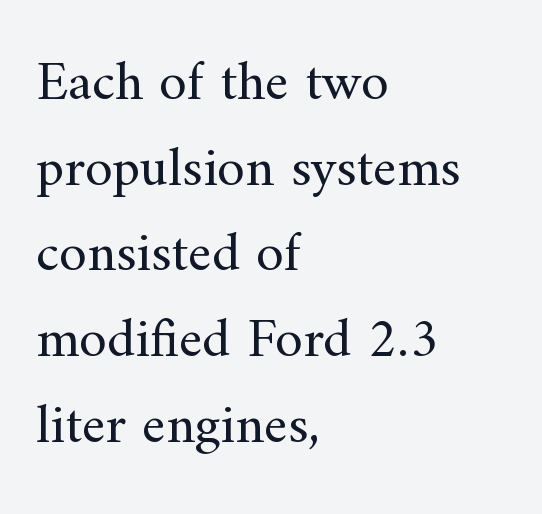
Q: Is the text bold? A: No.
Q: Is the text italic (slanted)? A: No, it is upright.
Q: Is the typeface a serif or a sans-serif typeface? A: Serif.
Q: Is the text underlined? A: No.
Q: How is the paragraph aligned? A: Left-aligned.
Q: Is the spacing between letters normal or unusually wide? A: Normal.
Q: Is the spacing between lines tight, normal or loose? A: Normal.
Q: Width (condensed, normal, or wide)? A: Normal.
Q: Stroke contrast? A: Medium.
Q: x-height? A: Small.
Q: Monospaced? A: No.
